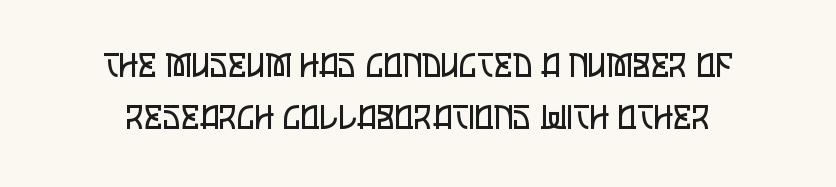
{"serif": "no", "italic": "no", "bold": "no", "weight": "regular", "width": "condensed", "stroke_contrast": "low", "x_height": "large", "monospaced": "no", "underline": "no", "line_spacing": "normal", "line_spacing_ratio": 1.57, "letter_spacing": "normal", "letter_spacing_em": 0.0, "glyph_px": 33}
